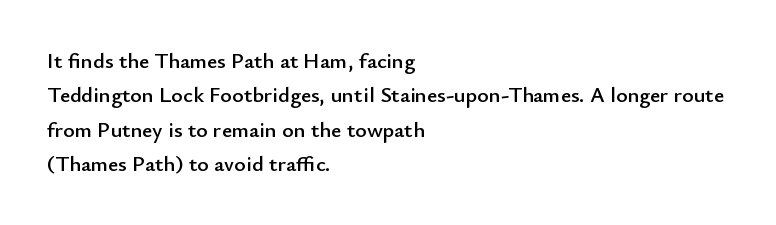
{"italic": "no", "underline": "no", "align": "left", "line_spacing": "normal", "line_spacing_ratio": 1.56, "letter_spacing": "normal", "letter_spacing_em": 0.0, "glyph_px": 22}
